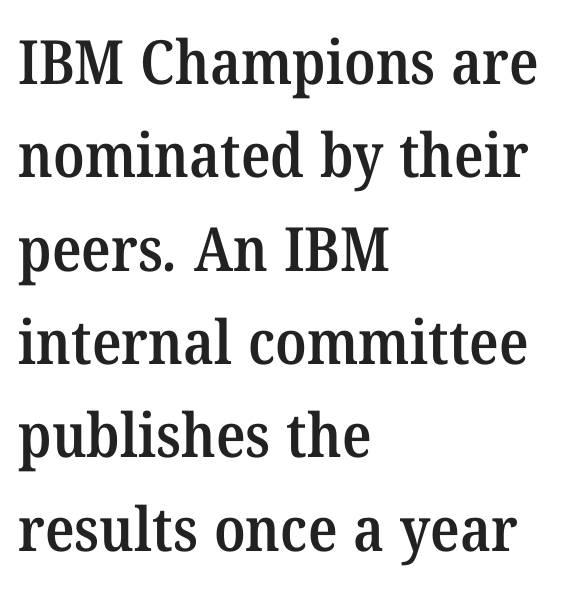
Q: Is the text bold? A: Semi-bold.
Q: Is the typeface a serif or a sans-serif typeface? A: Serif.
Q: Is the text underlined? A: No.
Q: How is the paragraph aligned? A: Left-aligned.
Q: Is the spacing between letters normal or unusually wide? A: Normal.
Q: Is the spacing between lines tight, normal or loose? A: Normal.
Q: Width (condensed, normal, or wide)? A: Normal.
Q: Stroke contrast? A: Medium.
Q: x-height? A: Medium.
Q: Monospaced? A: No.
